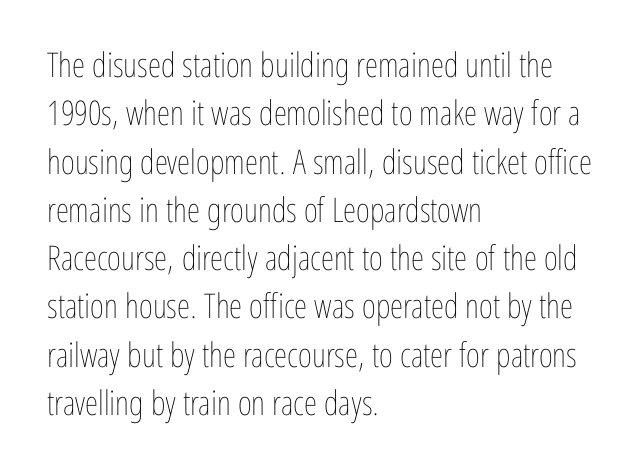
Q: Is the text bold? A: No.
Q: Is the text italic (slanted)? A: No, it is upright.
Q: Is the text underlined? A: No.
Q: How is the paragraph aligned? A: Left-aligned.
Q: Is the spacing between letters normal or unusually wide? A: Normal.
Q: Is the spacing between lines tight, normal or loose? A: Normal.
Q: Width (condensed, normal, or wide)? A: Condensed.
Q: Stroke contrast? A: Low.
Q: x-height? A: Medium.
Q: Monospaced? A: No.
